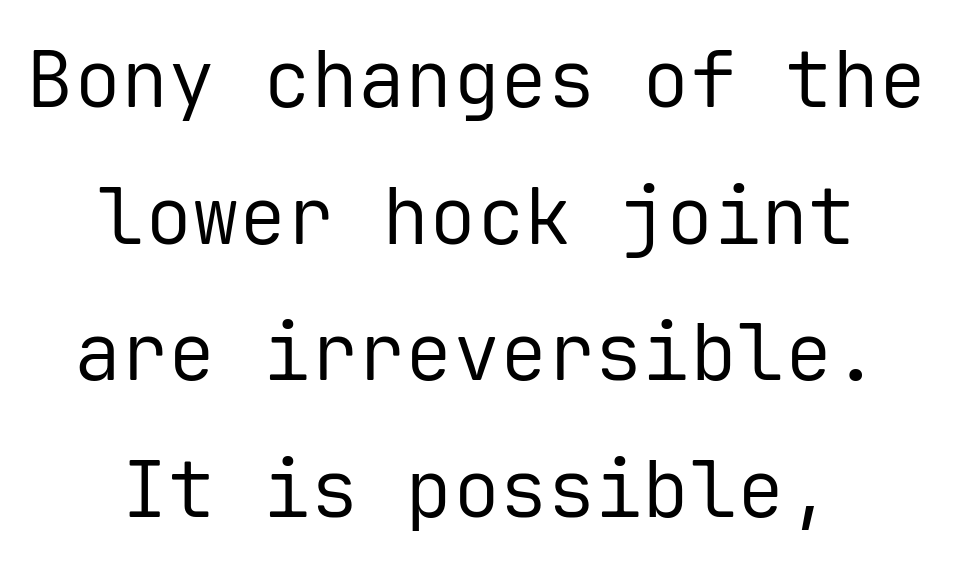
The image shows 79 px regular-weight sans-serif type, upright, monospaced; set centered, line spacing 1.73x, normal letter spacing, not underlined; low stroke contrast and a medium x-height.
